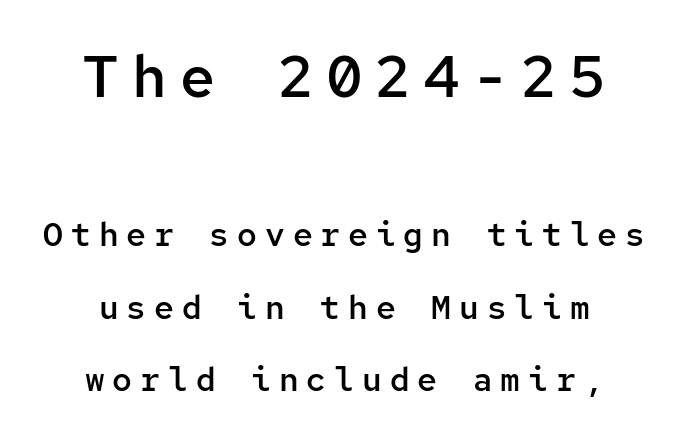
The image shows 58 px semibold sans-serif type, upright, monospaced; set centered, loose line spacing (2.21x), unusually wide letter spacing (+0.24 em), not underlined; the first (top) block is 1.76x larger; low stroke contrast and a medium x-height.
